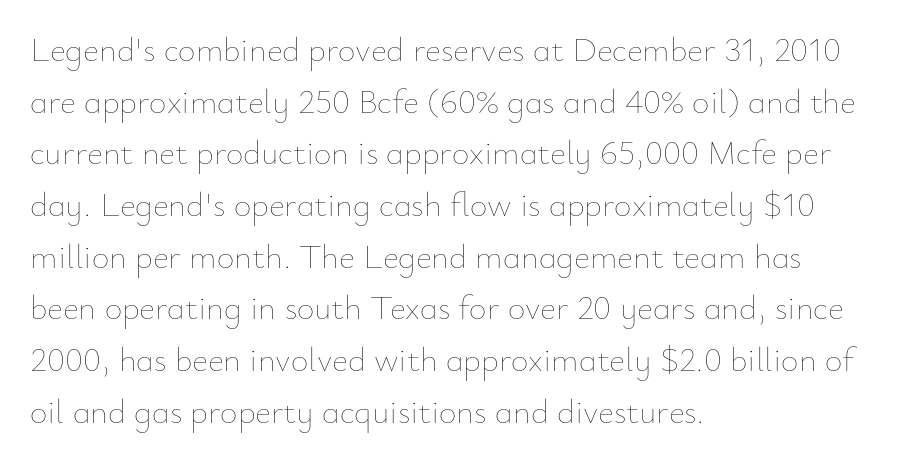
Q: Is the text bold? A: No.
Q: Is the text italic (slanted)? A: No, it is upright.
Q: Is the text underlined? A: No.
Q: How is the paragraph aligned? A: Left-aligned.
Q: Is the spacing between letters normal or unusually wide? A: Normal.
Q: Is the spacing between lines tight, normal or loose? A: Normal.
Q: Width (condensed, normal, or wide)? A: Normal.
Q: Stroke contrast? A: Low.
Q: x-height? A: Small.
Q: Monospaced? A: No.
